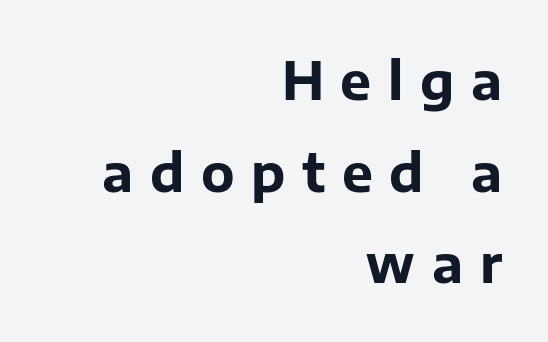
{"serif": "no", "italic": "no", "bold": "yes", "weight": "bold", "width": "normal", "stroke_contrast": "low", "x_height": "medium", "monospaced": "no", "underline": "no", "align": "right", "line_spacing_ratio": 1.76, "letter_spacing": "wide", "letter_spacing_em": 0.32, "glyph_px": 52}
